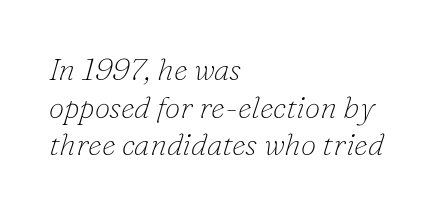
Slanted lettering throughout. Compared with a typical body face, this is equally light or lighter still. Does extra space separate the letters? No, they use regular spacing. Beneath every word, the page is bare. Do the characters align in a grid? No, the font is proportional. These lines stack with their left ends in a neat column.
